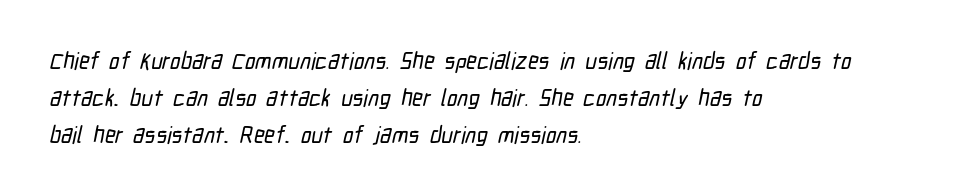
The image shows 23 px text type; set left-aligned, normal line spacing (1.6x), normal letter spacing, not underlined.
